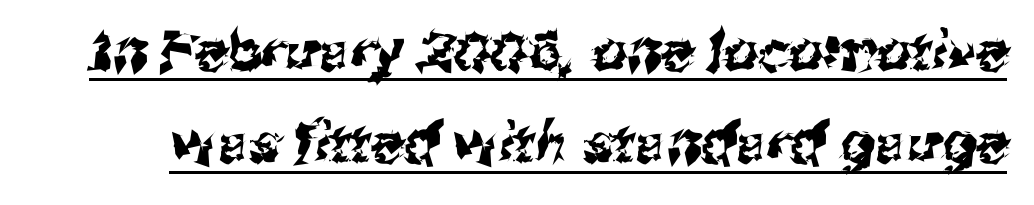
How are the letters spaced? Ordinarily, with no added tracking. The string is rendered with underlining switched on. How would I describe the line gaps? Plain and ordinary. These lines are rendered in a variable-pitch font.
